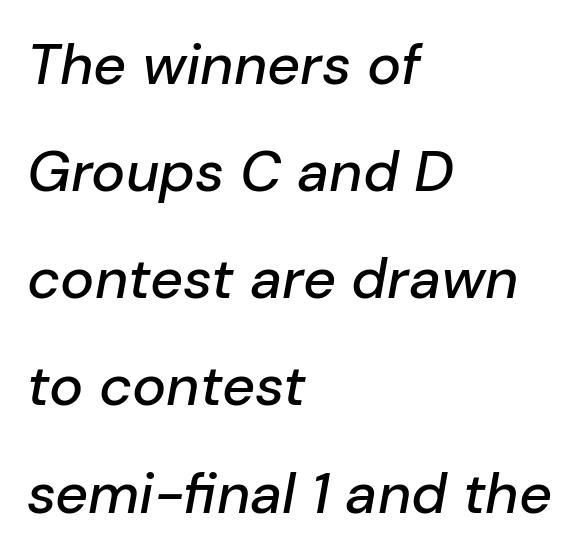
{"italic": "yes", "lean": "right", "slant_degrees": 10, "width": "normal", "stroke_contrast": "low", "x_height": "medium", "monospaced": "no", "underline": "no", "align": "left", "line_spacing_ratio": 1.88, "letter_spacing": "normal", "letter_spacing_em": 0.0, "glyph_px": 57}
